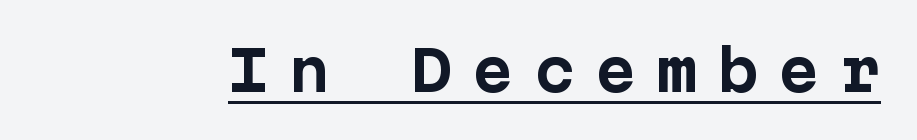
The image shows 55 px bold sans-serif type, upright; set unusually wide letter spacing (+0.36 em), underlined; low stroke contrast and a medium x-height.
